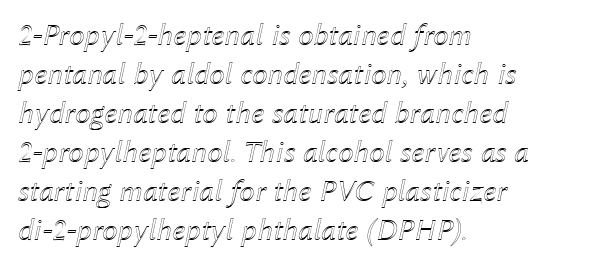
{"italic": "yes", "lean": "right", "slant_degrees": 12, "width": "normal", "x_height": "medium", "monospaced": "no", "underline": "no", "align": "left", "line_spacing": "normal", "line_spacing_ratio": 1.26, "letter_spacing": "normal", "letter_spacing_em": 0.0, "glyph_px": 31}
